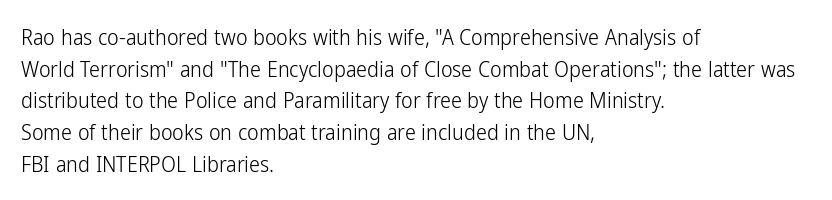
{"italic": "no", "bold": "no", "underline": "no", "align": "left", "line_spacing": "normal", "line_spacing_ratio": 1.44, "letter_spacing": "normal", "letter_spacing_em": 0.0, "glyph_px": 22}
